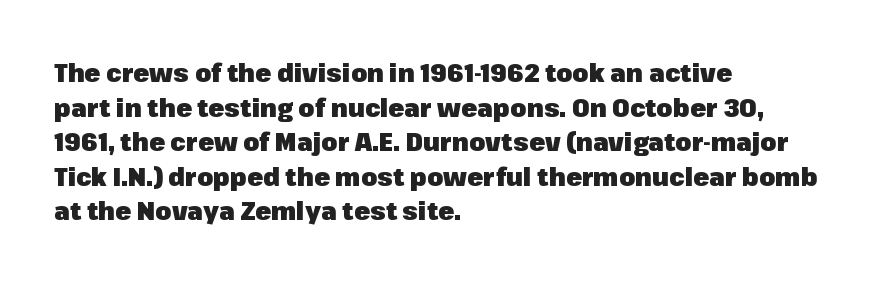
Q: Is the text bold? A: Yes.
Q: Is the text italic (slanted)? A: No, it is upright.
Q: Is the text underlined? A: No.
Q: How is the paragraph aligned? A: Left-aligned.
Q: Is the spacing between letters normal or unusually wide? A: Normal.
Q: Is the spacing between lines tight, normal or loose? A: Normal.
